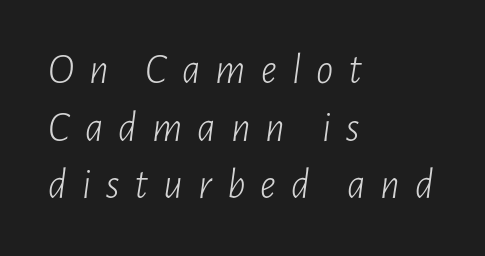
Q: Is the text bold? A: No.
Q: Is the text italic (slanted)? A: Yes, it leans right by about 7 degrees.
Q: Is the text underlined? A: No.
Q: How is the paragraph aligned? A: Left-aligned.
Q: Is the spacing between letters normal or unusually wide? A: Unusually wide.
Q: Is the spacing between lines tight, normal or loose? A: Normal.
Q: Width (condensed, normal, or wide)? A: Condensed.
Q: Stroke contrast? A: Low.
Q: x-height? A: Medium.
Q: Monospaced? A: No.
